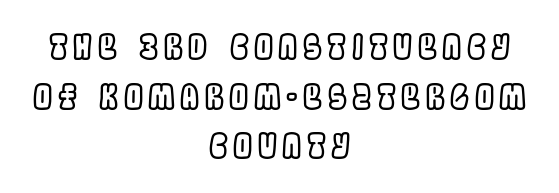
The image shows 34 px condensed type, upright; set centered, normal line spacing (1.46x), not underlined; a large x-height.
